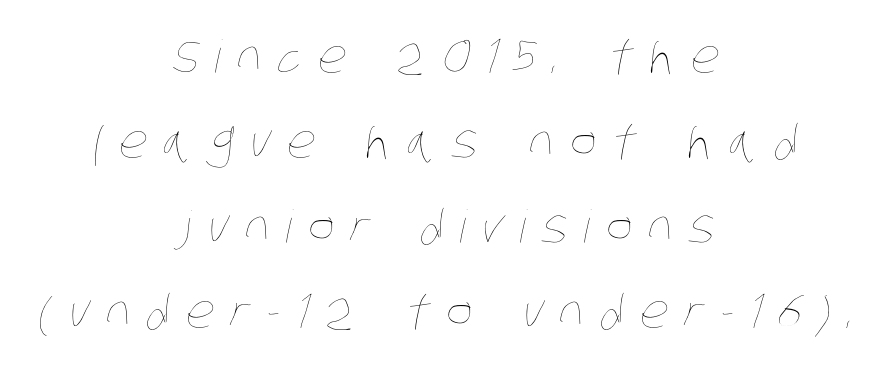
{"bold": "no", "weight": "thin", "width": "condensed", "stroke_contrast": "low", "x_height": "large", "monospaced": "no", "underline": "no", "align": "center", "line_spacing_ratio": 1.89, "letter_spacing": "wide", "letter_spacing_em": 0.35, "glyph_px": 45}
